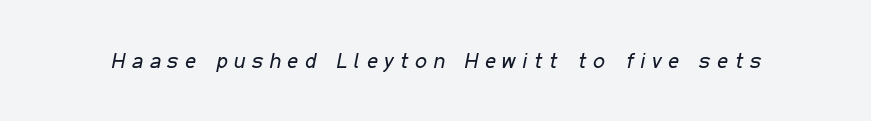
The specimen omits any rule beneath the text block's lines. Loose tracking; the words dissolve into strings of separated letters. Slanted lettering throughout. Is the stroke heavy? The answer is a plain regular-or-lighter.
